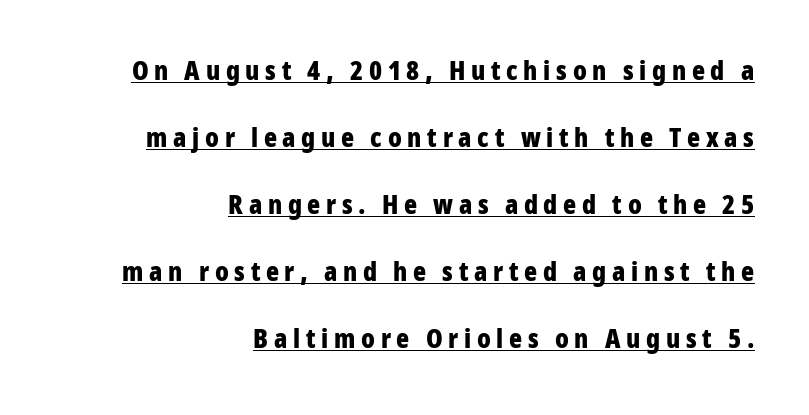
The image shows 27 px bold type, upright; set right-aligned, loose line spacing (2.48x), unusually wide letter spacing (+0.21 em), underlined.
